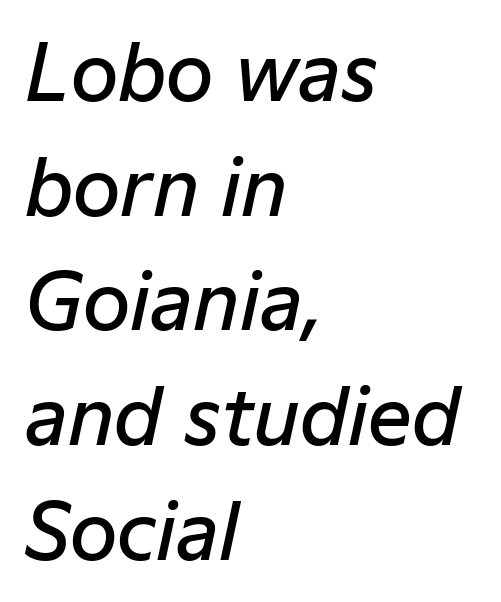
{"italic": "yes", "lean": "right", "slant_degrees": 12, "bold": "semi", "weight": "semibold", "width": "normal", "stroke_contrast": "low", "x_height": "medium", "monospaced": "no", "underline": "no", "align": "left", "line_spacing": "normal", "line_spacing_ratio": 1.49, "letter_spacing": "normal", "letter_spacing_em": 0.0, "glyph_px": 77}
